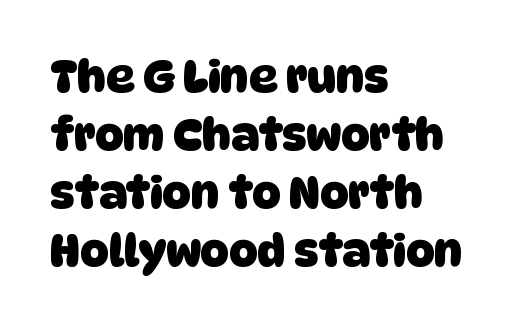
The image shows 44 px heavy sans-serif type; set left-aligned, normal line spacing (1.32x), normal letter spacing, not underlined; low stroke contrast and a large x-height.
